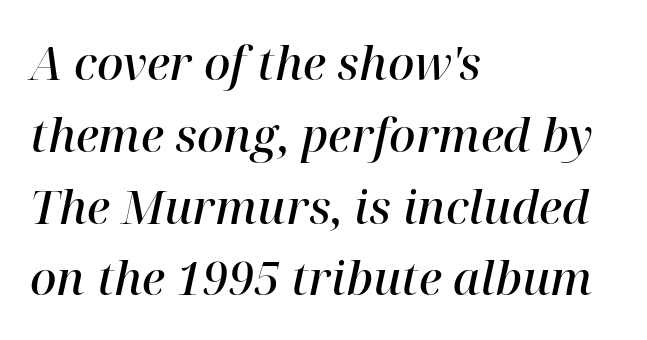
Short and long lines alike share a common starting point at left. The glyphs have the mass of a demibold cut, below bold. Characters follow at the spacing the type designer built in. Tall strokes in this sample are angled rather than plumb.
